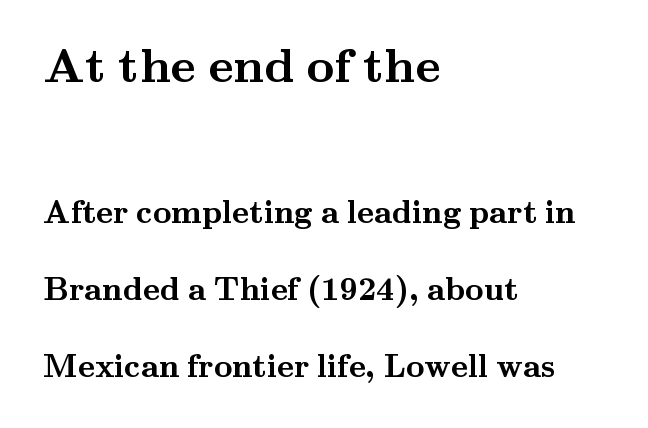
The image shows 48 px semibold, wide serif type, upright; set left-aligned, loose line spacing (2.41x), normal letter spacing, not underlined; the first (top) block is 1.5x larger; medium stroke contrast and a small x-height.
